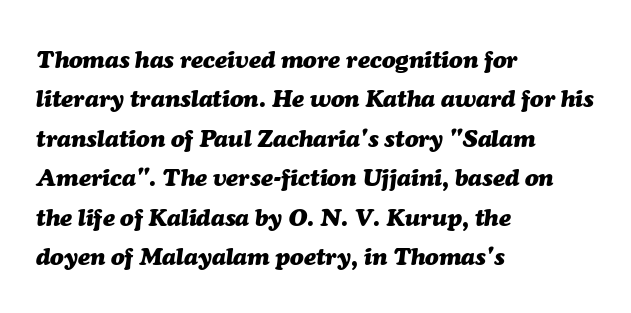
The image shows 25 px bold type, italic (leaning right); set left-aligned, normal line spacing (1.58x), normal letter spacing, not underlined.
